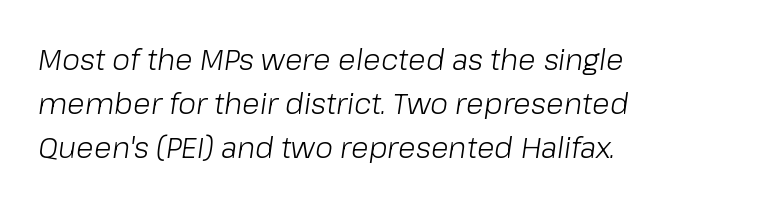
The line-height multiplier appears to be the usual default. Spacing verdict: proportional, widths tailored to each character. Which margin do the lines hug? The left one — the right edge is uneven. Characters follow at the spacing the type designer built in. Weight: not bold — regular or lighter. Descenders are the only things crossing below the line.
